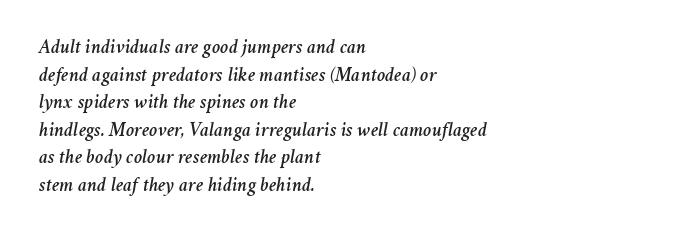
These lines stack with their left ends in a neat column. Quick note: interline space is typical. Glance below the letters and you will spot only blank space. Tracking here is standard; glyphs follow each other at the usual distance. The glyphs look as if they've been sheared to an angle.
